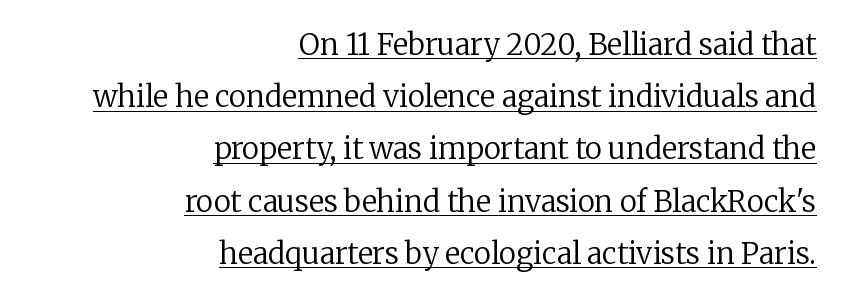
Q: Is the text bold? A: No.
Q: Is the text italic (slanted)? A: No, it is upright.
Q: Is the typeface a serif or a sans-serif typeface? A: Serif.
Q: Is the text underlined? A: Yes.
Q: How is the paragraph aligned? A: Right-aligned.
Q: Is the spacing between letters normal or unusually wide? A: Normal.
Q: Width (condensed, normal, or wide)? A: Normal.
Q: Stroke contrast? A: Low.
Q: x-height? A: Medium.
Q: Monospaced? A: No.
